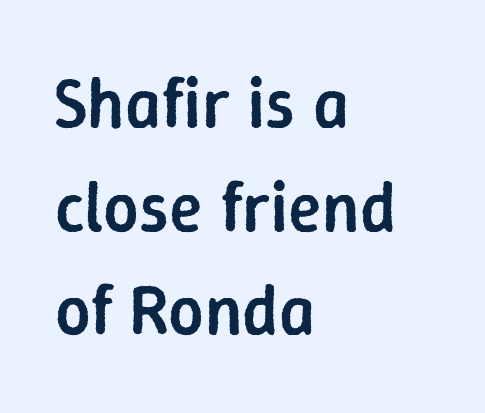
The image shows 70 px semibold sans-serif type, upright; set left-aligned, normal line spacing (1.48x), normal letter spacing, not underlined; low stroke contrast and a medium x-height.
